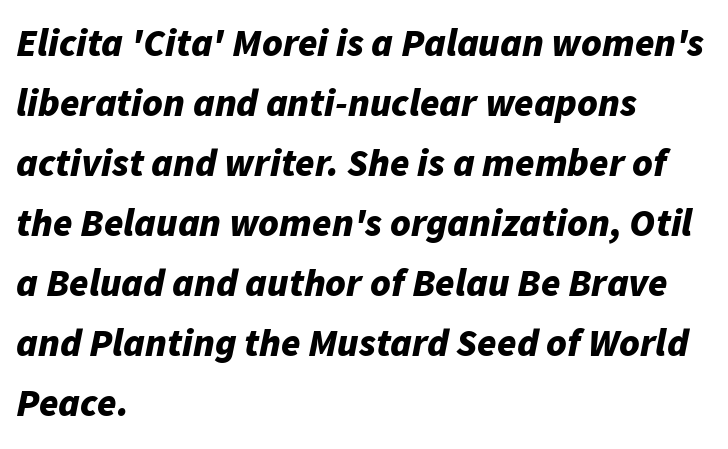
Observe the lean: these are italic letterforms. Line starts are locked; line ends wander. Reading down the column, the eye jumps a familiar distance to each next line. A bare baseline throughout the passage. Glyph-to-glyph distance matches everyday printed text.
